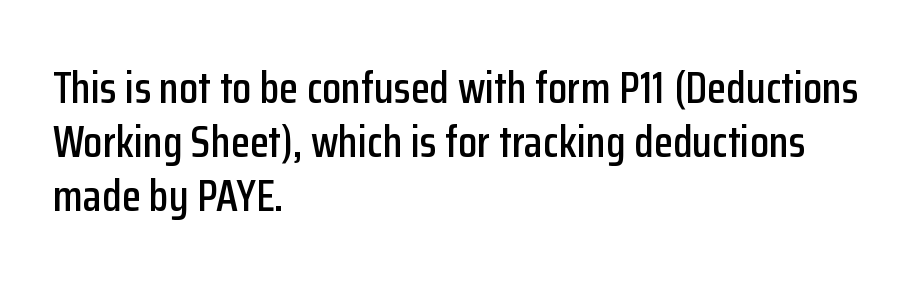
Q: Is the text italic (slanted)? A: No, it is upright.
Q: Is the typeface a serif or a sans-serif typeface? A: Sans-serif.
Q: Is the text underlined? A: No.
Q: How is the paragraph aligned? A: Left-aligned.
Q: Is the spacing between letters normal or unusually wide? A: Normal.
Q: Width (condensed, normal, or wide)? A: Condensed.
Q: Stroke contrast? A: Low.
Q: x-height? A: Medium.
Q: Monospaced? A: No.
